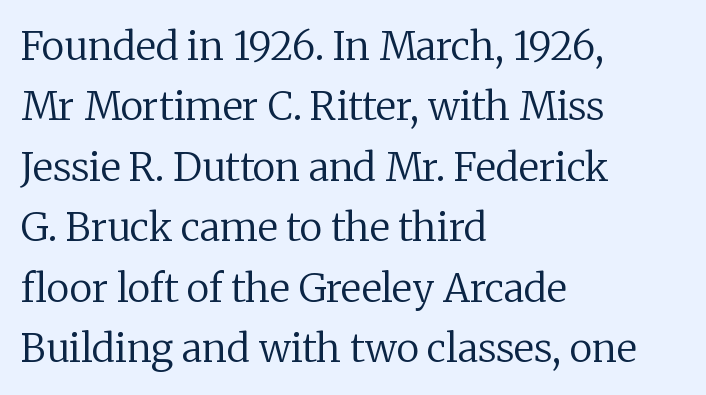
The image shows 39 px regular-weight serif type, upright; set left-aligned, normal line spacing (1.55x), normal letter spacing, not underlined; low stroke contrast and a medium x-height.
